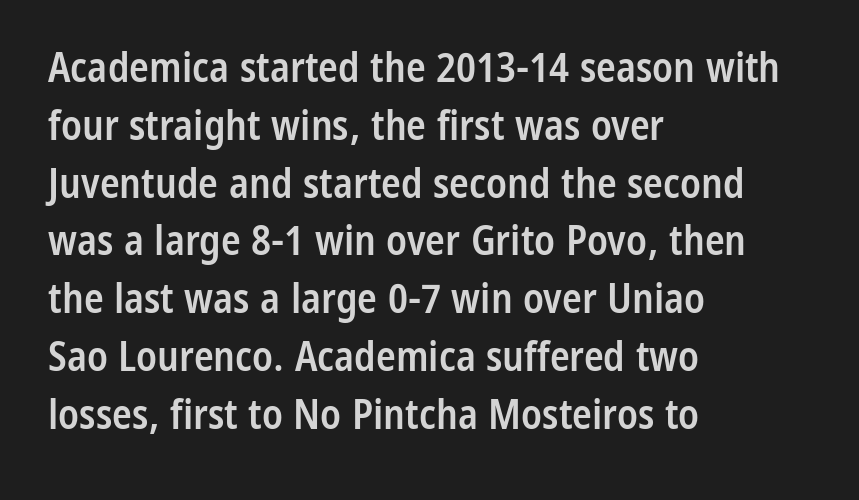
The image shows 41 px semibold, condensed sans-serif type, upright; set left-aligned, normal line spacing (1.41x), normal letter spacing, not underlined; low stroke contrast and a medium x-height.
